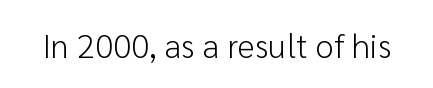
Q: Is the text bold? A: No.
Q: Is the text italic (slanted)? A: No, it is upright.
Q: Is the typeface a serif or a sans-serif typeface? A: Sans-serif.
Q: Is the text underlined? A: No.
Q: Is the spacing between letters normal or unusually wide? A: Normal.
Q: Width (condensed, normal, or wide)? A: Normal.
Q: Stroke contrast? A: Low.
Q: x-height? A: Medium.
Q: Monospaced? A: No.
